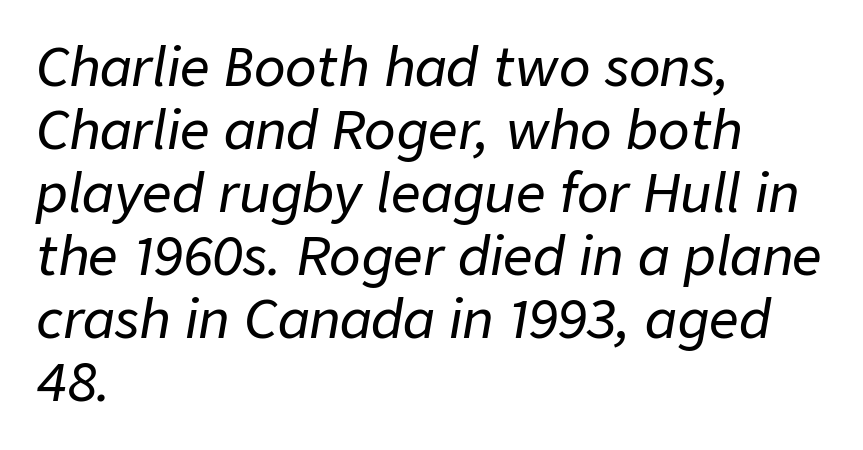
The image shows 52 px text type, italic (leaning right); set left-aligned, line spacing 1.21x, normal letter spacing, not underlined; low stroke contrast and a medium x-height.
